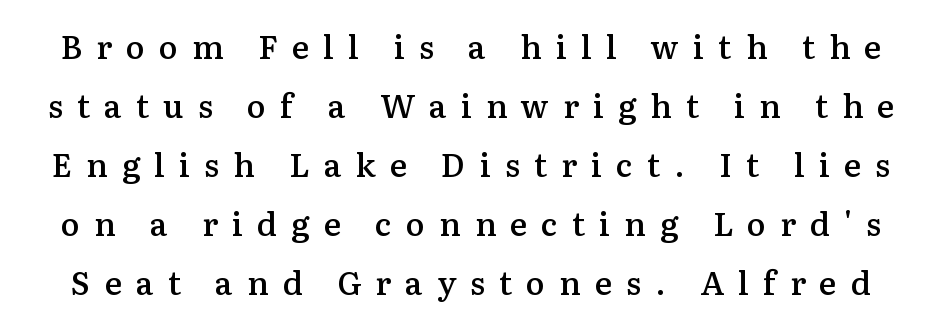
Q: Is the text bold? A: Semi-bold.
Q: Is the text italic (slanted)? A: No, it is upright.
Q: Is the typeface a serif or a sans-serif typeface? A: Serif.
Q: Is the text underlined? A: No.
Q: Is the spacing between letters normal or unusually wide? A: Unusually wide.
Q: Width (condensed, normal, or wide)? A: Normal.
Q: Stroke contrast? A: Medium.
Q: x-height? A: Medium.
Q: Monospaced? A: No.
